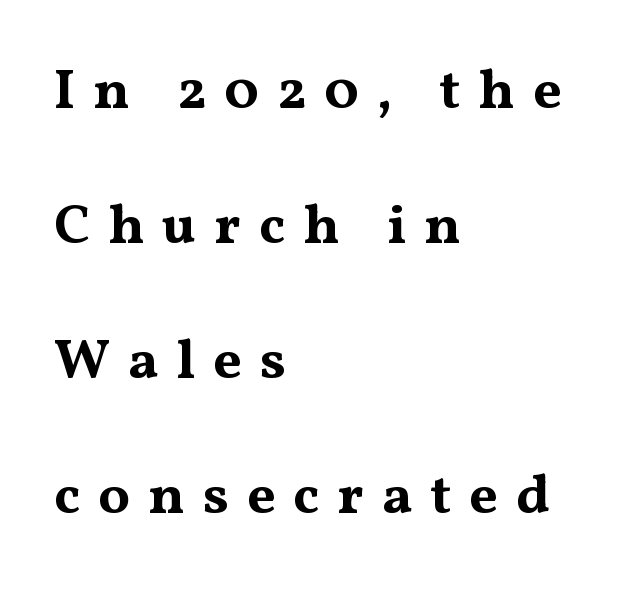
Q: Is the text bold? A: Yes.
Q: Is the text italic (slanted)? A: No, it is upright.
Q: Is the typeface a serif or a sans-serif typeface? A: Serif.
Q: Is the text underlined? A: No.
Q: How is the paragraph aligned? A: Left-aligned.
Q: Is the spacing between letters normal or unusually wide? A: Unusually wide.
Q: Is the spacing between lines tight, normal or loose? A: Loose.
Q: Width (condensed, normal, or wide)? A: Wide.
Q: Stroke contrast? A: Medium.
Q: x-height? A: Medium.
Q: Monospaced? A: No.
